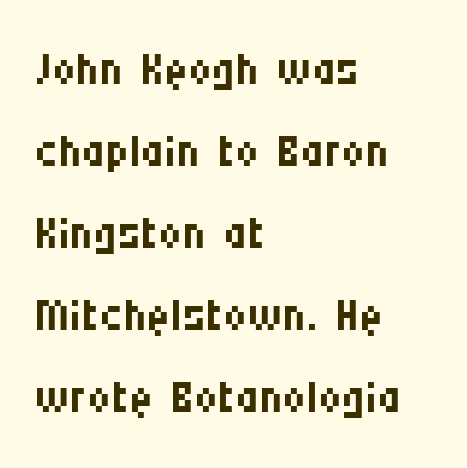
The image shows 65 px regular-weight, condensed sans-serif type, upright; set left-aligned, normal line spacing (1.26x), normal letter spacing, not underlined; medium stroke contrast and a large x-height.
